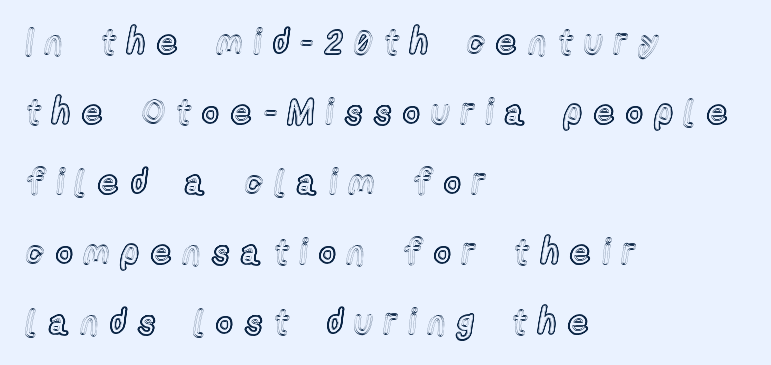
Q: Is the text italic (slanted)? A: Yes.
Q: Is the text underlined? A: No.
Q: How is the paragraph aligned? A: Left-aligned.
Q: Is the spacing between letters normal or unusually wide? A: Unusually wide.
Q: Is the spacing between lines tight, normal or loose? A: Loose.
Q: Width (condensed, normal, or wide)? A: Condensed.
Q: x-height? A: Medium.
Q: Monospaced? A: No.
